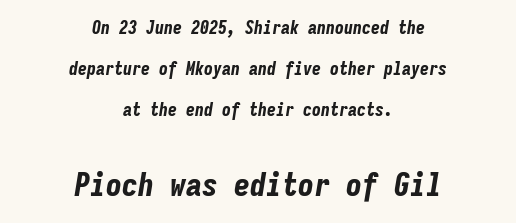
{"italic": "yes", "lean": "right", "slant_degrees": 9, "bold": "yes", "weight": "bold", "width": "condensed", "stroke_contrast": "low", "x_height": "medium", "monospaced": "yes", "underline": "no", "align": "center", "line_spacing": "loose", "line_spacing_ratio": 2.29, "letter_spacing": "normal", "letter_spacing_em": 0.0, "larger_block": "second", "size_ratio": 1.78, "glyph_px": 32}
